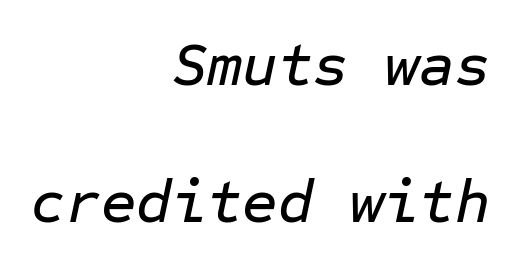
Q: Is the text italic (slanted)? A: Yes, it leans right by about 12 degrees.
Q: Is the text underlined? A: No.
Q: How is the paragraph aligned? A: Right-aligned.
Q: Is the spacing between letters normal or unusually wide? A: Normal.
Q: Is the spacing between lines tight, normal or loose? A: Loose.
Q: Width (condensed, normal, or wide)? A: Normal.
Q: Stroke contrast? A: Low.
Q: x-height? A: Medium.
Q: Monospaced? A: Yes.
